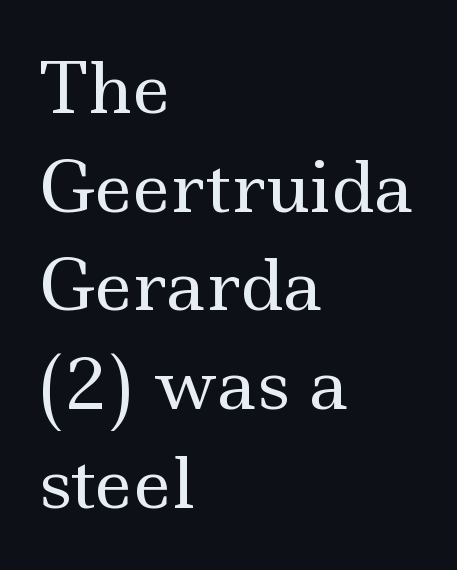
The image shows 69 px regular-weight, wide serif type, upright; set left-aligned, normal line spacing (1.43x), normal letter spacing, not underlined; a small x-height.
